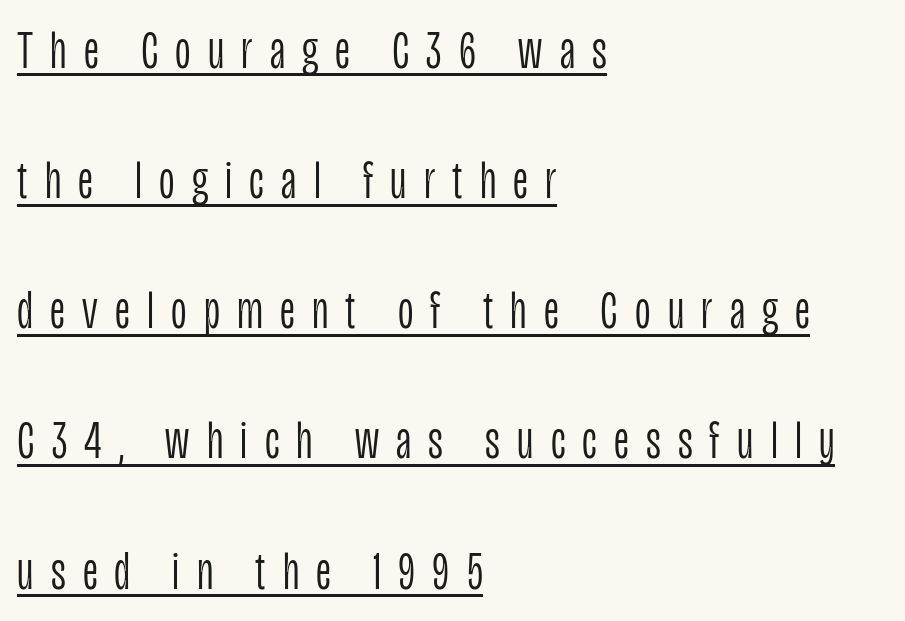
The face used here is proportionally spaced, like ordinary book or web type. Weight: not bold — regular or lighter. A rule runs beneath these lines of type. Unlike italic type, these characters show no tilt at all. Visually the block forms a straight wall on the left and a jagged coastline on the right.
